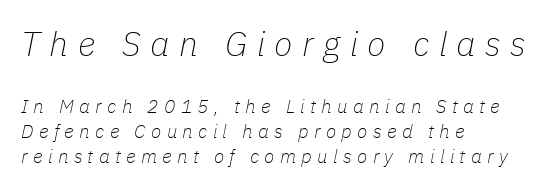
The image shows 34 px thin type, italic (leaning right); set left-aligned, normal line spacing (1.32x), unusually wide letter spacing (+0.28 em), not underlined; the first (top) block is 1.79x larger; low stroke contrast and a medium x-height.
